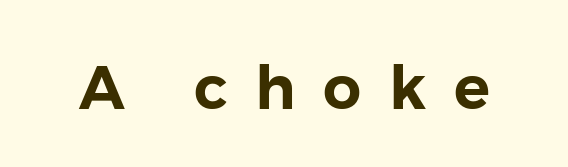
Q: Is the text italic (slanted)? A: No, it is upright.
Q: Is the typeface a serif or a sans-serif typeface? A: Sans-serif.
Q: Is the text underlined? A: No.
Q: Is the spacing between letters normal or unusually wide? A: Unusually wide.
Q: Width (condensed, normal, or wide)? A: Normal.
Q: Stroke contrast? A: Low.
Q: x-height? A: Medium.
Q: Monospaced? A: No.
